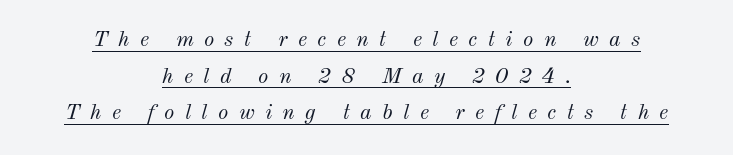
It's the slanting kind of type. The gaps between neighbouring characters are conspicuously large. The vertical gap from one line to the next is medium. Both edges are ragged and mirror each other, which tells us the setting is centered. Stroke mass is kept to a normal reading level or below.
